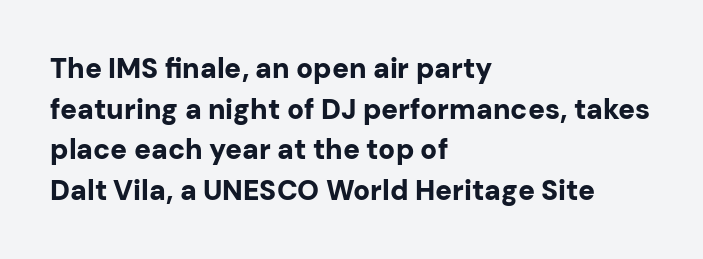
The image shows 28 px bold sans-serif type, upright; set left-aligned, normal line spacing (1.45x), normal letter spacing, not underlined; low stroke contrast and a medium x-height.
